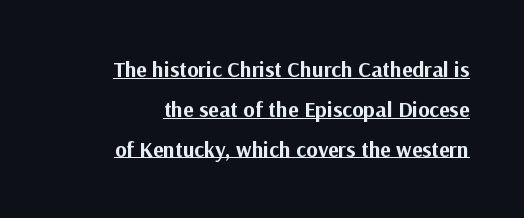
Posture: straight, roman, zero tilt. Does a line run under the words? Yes, clearly. Caption: bold face, heavy strokes. You could call the tracking neutral — neither tight nor loose.
